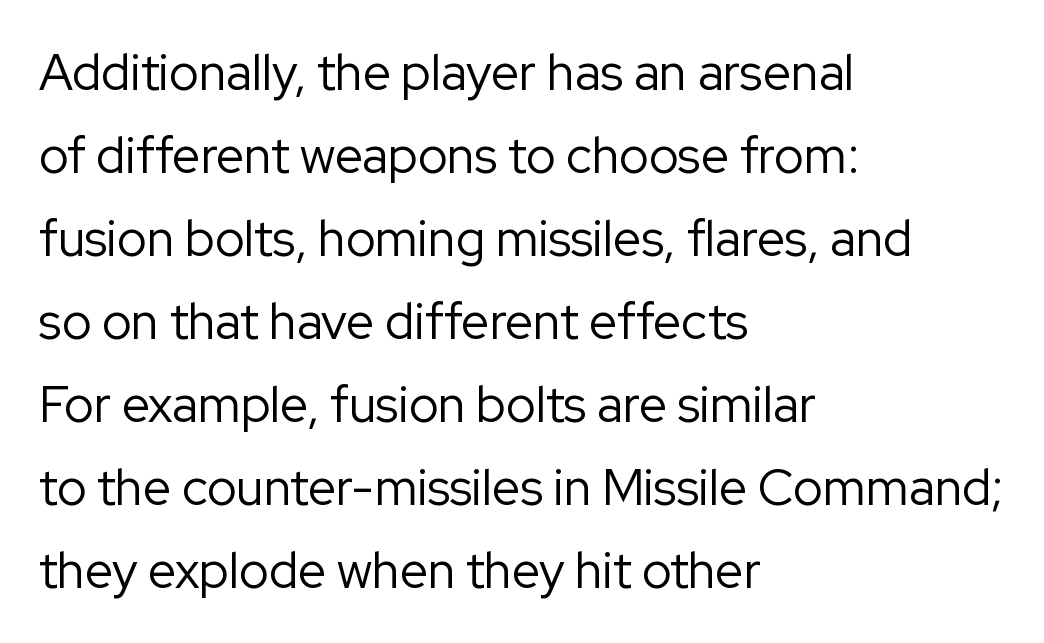
Q: Is the text bold? A: No.
Q: Is the text italic (slanted)? A: No, it is upright.
Q: Is the typeface a serif or a sans-serif typeface? A: Sans-serif.
Q: Is the text underlined? A: No.
Q: How is the paragraph aligned? A: Left-aligned.
Q: Is the spacing between letters normal or unusually wide? A: Normal.
Q: Is the spacing between lines tight, normal or loose? A: Normal.
Q: Width (condensed, normal, or wide)? A: Normal.
Q: Stroke contrast? A: Low.
Q: x-height? A: Medium.
Q: Monospaced? A: No.
